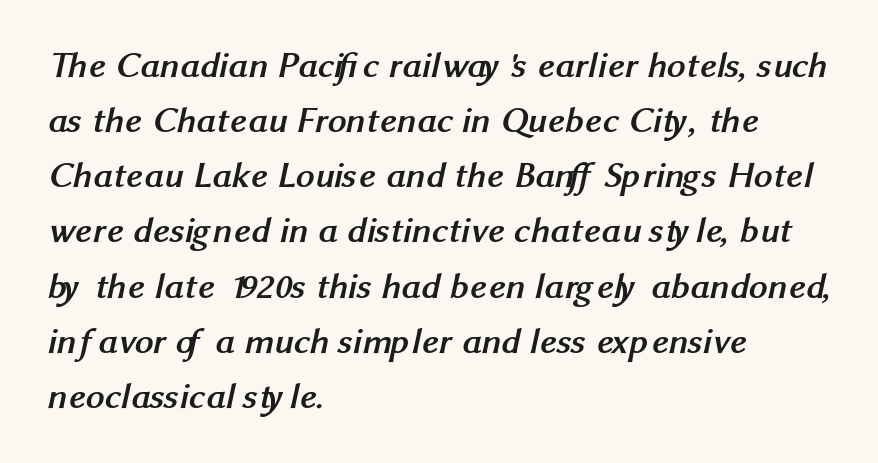
The image shows 37 px semibold sans-serif type; set left-aligned, normal line spacing (1.49x), normal letter spacing, not underlined; medium stroke contrast and a medium x-height.
